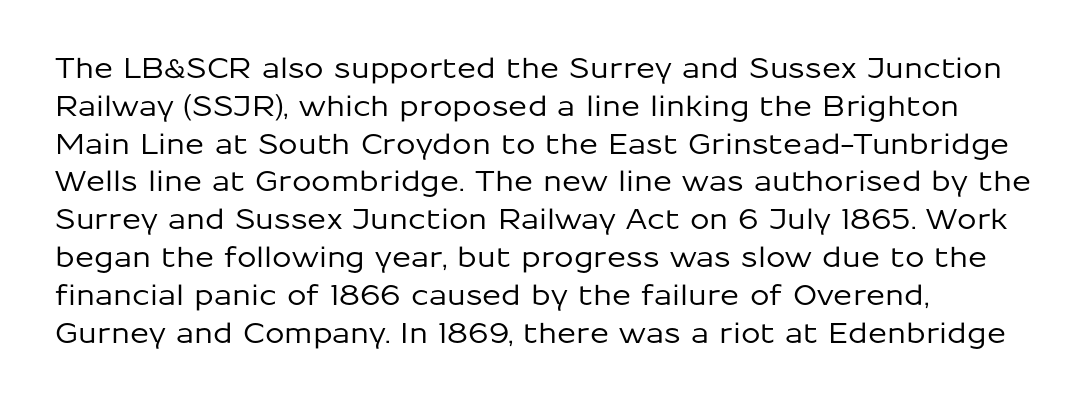
Posture: vertical. Standard letterfit; no display-style spreading of the glyphs. The zone under the glyphs is completely vacant. Each letter keeps its own natural width here, so spacing adapts to shape.
